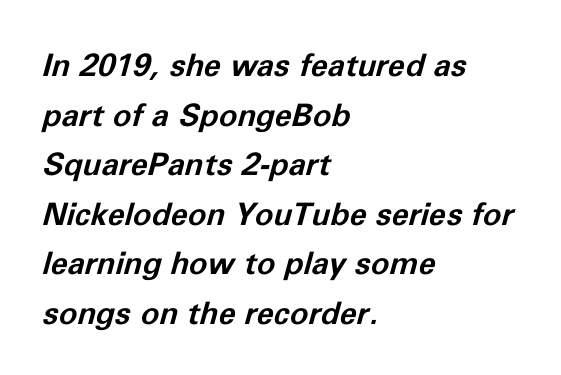
{"italic": "yes", "lean": "right", "slant_degrees": 11, "bold": "yes", "weight": "bold", "width": "normal", "stroke_contrast": "low", "x_height": "medium", "monospaced": "no", "underline": "no", "align": "left", "line_spacing": "normal", "line_spacing_ratio": 1.6, "letter_spacing": "normal", "letter_spacing_em": 0.0, "glyph_px": 31}
